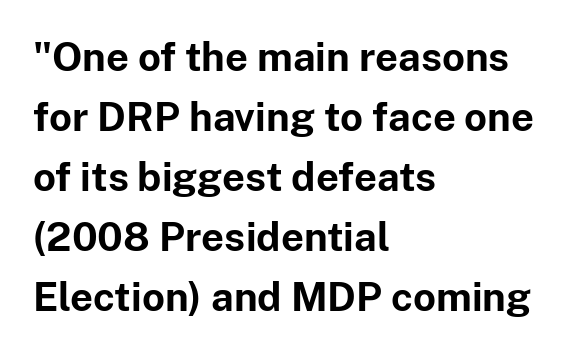
Q: Is the text bold? A: Yes.
Q: Is the text italic (slanted)? A: No, it is upright.
Q: Is the typeface a serif or a sans-serif typeface? A: Sans-serif.
Q: Is the text underlined? A: No.
Q: How is the paragraph aligned? A: Left-aligned.
Q: Is the spacing between letters normal or unusually wide? A: Normal.
Q: Is the spacing between lines tight, normal or loose? A: Normal.
Q: Width (condensed, normal, or wide)? A: Normal.
Q: Stroke contrast? A: Low.
Q: x-height? A: Medium.
Q: Monospaced? A: No.
